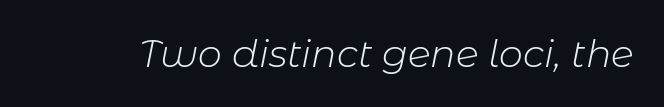
Honestly, there is no underline to notice here at all. Looks like regular typesetting: each glyph gets only the width it needs. The face used here is rendered with its standard letterfit. Emphasis-style slanted type is in use. The strokes carry an ordinary text weight at most.
